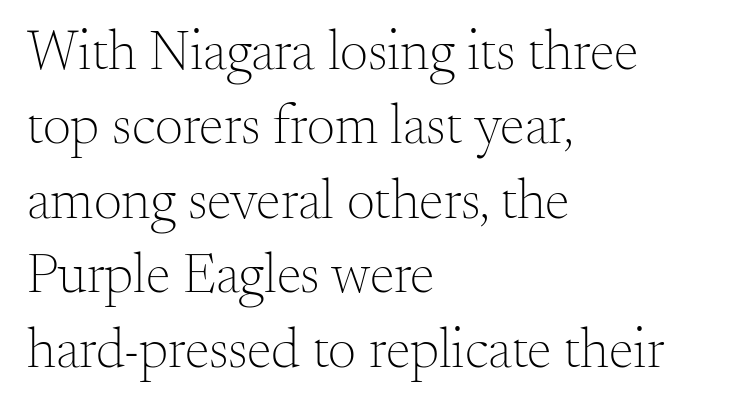
The type family on display is of the serif kind. The text block is weighted toward the left margin, trailing off unevenly rightward. The gaps between neighbouring characters are ordinary and unremarkable. The face used here is proportionally spaced, like ordinary book or web type. Bare-footed words on every line.
